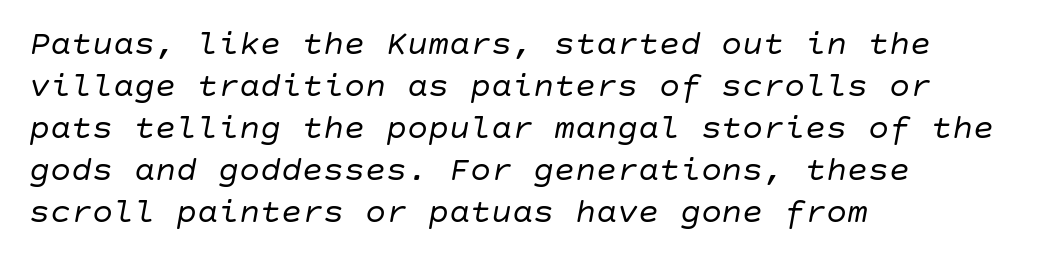
{"italic": "yes", "lean": "right", "slant_degrees": 10, "bold": "no", "weight": "regular", "width": "normal", "stroke_contrast": "low", "x_height": "large", "underline": "no", "align": "left", "line_spacing_ratio": 1.2, "letter_spacing": "normal", "letter_spacing_em": 0.0, "glyph_px": 35}
